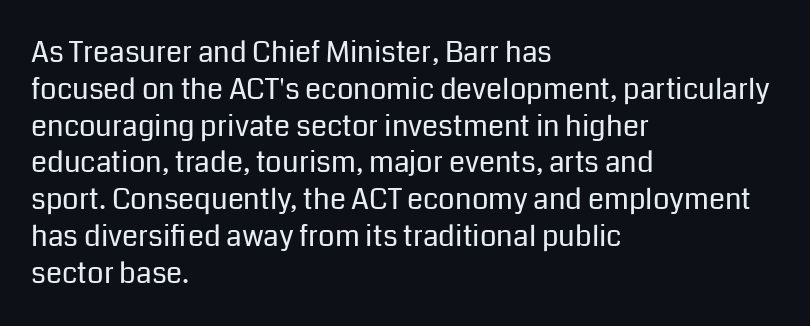
{"serif": "no", "italic": "no", "bold": "no", "weight": "regular", "width": "normal", "stroke_contrast": "low", "x_height": "medium", "monospaced": "no", "underline": "no", "align": "left", "line_spacing": "normal", "line_spacing_ratio": 1.27, "letter_spacing": "normal", "letter_spacing_em": 0.0, "glyph_px": 29}
